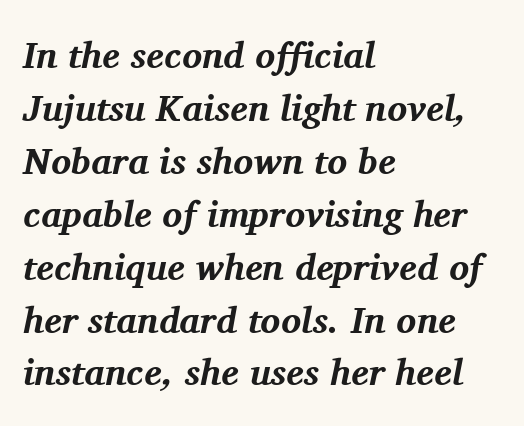
{"serif": "yes", "italic": "yes", "lean": "right", "slant_degrees": 11, "bold": "yes", "weight": "bold", "width": "normal", "stroke_contrast": "medium", "x_height": "medium", "monospaced": "no", "underline": "no", "align": "left", "line_spacing": "normal", "line_spacing_ratio": 1.43, "letter_spacing": "normal", "letter_spacing_em": 0.0, "glyph_px": 37}
